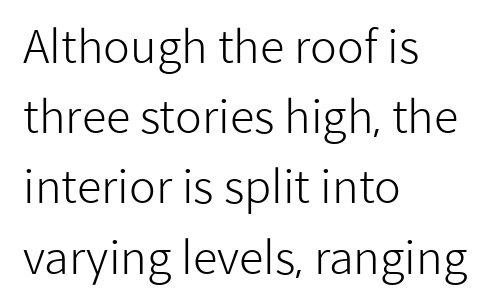
Q: Is the text bold? A: No.
Q: Is the text italic (slanted)? A: No, it is upright.
Q: Is the typeface a serif or a sans-serif typeface? A: Sans-serif.
Q: Is the text underlined? A: No.
Q: How is the paragraph aligned? A: Left-aligned.
Q: Is the spacing between letters normal or unusually wide? A: Normal.
Q: Is the spacing between lines tight, normal or loose? A: Normal.
Q: Width (condensed, normal, or wide)? A: Normal.
Q: Stroke contrast? A: Low.
Q: x-height? A: Medium.
Q: Monospaced? A: No.
